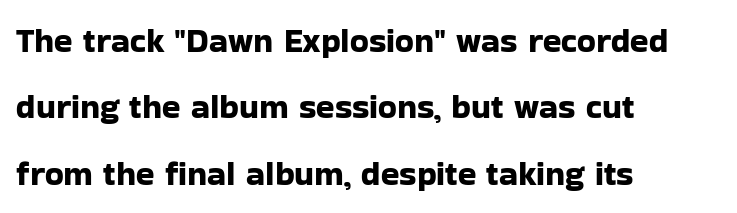
This rendering features lettering with no underline. Do the characters align in a grid? No, the font is proportional. These lines are set flush left with a ragged right edge. Nope, not italic — everything's standing straight. Summary of vertical rhythm: relaxed, with wide interline spacing. The letterforms sit shoulder to shoulder at normal distance.
